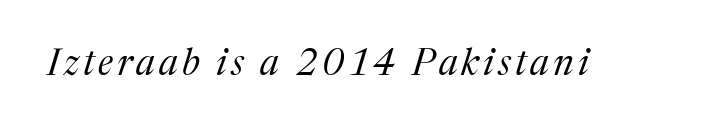
{"serif": "yes", "italic": "yes", "lean": "right", "slant_degrees": 17, "bold": "no", "weight": "regular", "width": "normal", "stroke_contrast": "medium", "x_height": "medium", "monospaced": "no", "underline": "no", "glyph_px": 37}
